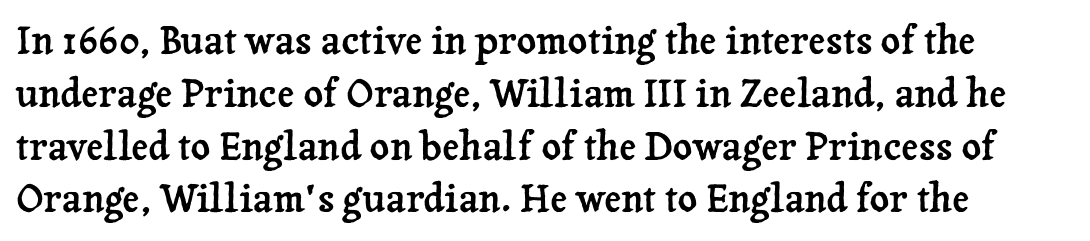
Quick note: interline space is typical. What kind of face is this? One with serifs. The axis of the letterforms is exactly vertical. This rendering features lettering with no underline. Standard letterfit; no display-style spreading of the glyphs.
